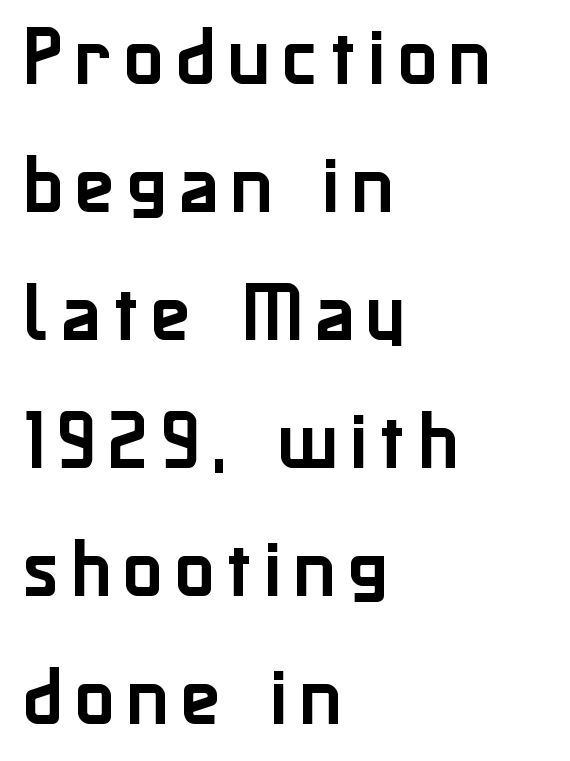
The image shows 65 px sans-serif type, upright; set left-aligned, loose line spacing (1.97x), not underlined; low stroke contrast and a medium x-height.
